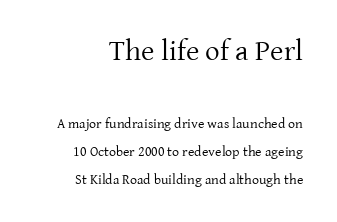
Q: Is the text bold? A: No.
Q: Is the text italic (slanted)? A: No, it is upright.
Q: Is the typeface a serif or a sans-serif typeface? A: Serif.
Q: Is the text underlined? A: No.
Q: How is the paragraph aligned? A: Right-aligned.
Q: Is the spacing between letters normal or unusually wide? A: Normal.
Q: Is the spacing between lines tight, normal or loose? A: Loose.
Q: Which block of text is set in a larger size, the first (top) or the second (bottom)? A: The first (top) one.
Q: Width (condensed, normal, or wide)? A: Normal.
Q: Stroke contrast? A: Low.
Q: x-height? A: Medium.
Q: Monospaced? A: No.
